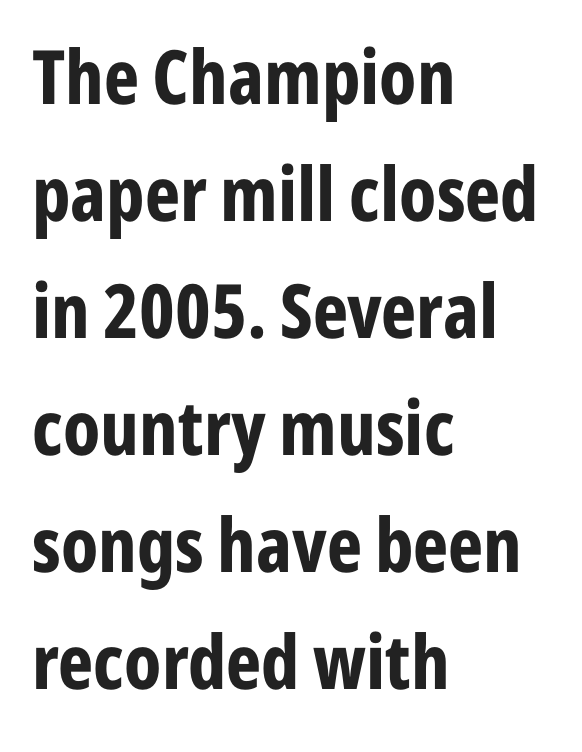
{"serif": "no", "italic": "no", "bold": "yes", "weight": "bold", "width": "condensed", "stroke_contrast": "low", "x_height": "medium", "monospaced": "no", "underline": "no", "align": "left", "line_spacing": "normal", "line_spacing_ratio": 1.56, "letter_spacing": "normal", "letter_spacing_em": 0.0, "glyph_px": 75}
